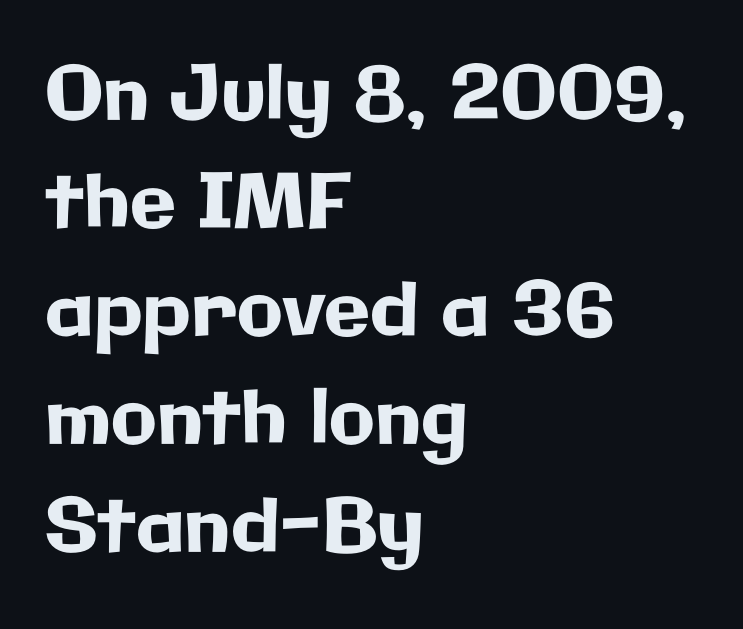
No feet cap the strokes, marking this as sans-serif type. The typography opts for an upright posture over an oblique one. The passage shown has conventional tracking throughout. One glance says typical: line gaps are just what's usual.
